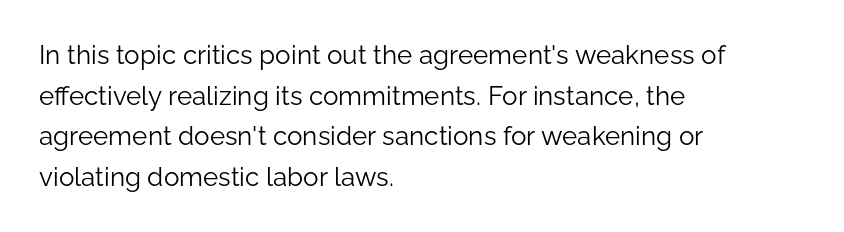
The zone under the glyphs is completely vacant. Letters have the restrained weight of plain body copy at most. Line beginnings align vertically; line endings do not. The gaps between neighbouring characters are ordinary and unremarkable.
